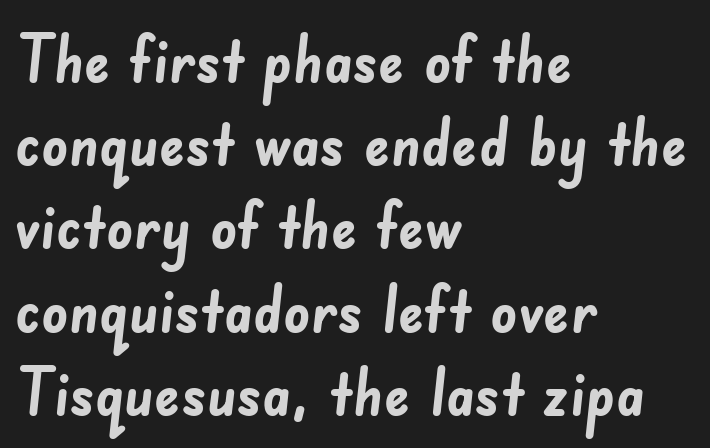
Each glyph is drawn with heavy, bold strokes. Look at the bottom of the vertical strokes: they stop flat, with no serifs. The type is set solid horizontally, with unmodified tracking. The specimen omits any rule beneath the text block's lines. The setting favours the left margin, as ordinary paragraphs usually do.
